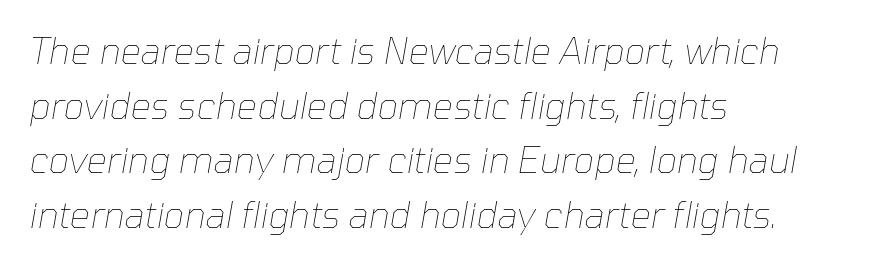
Q: Is the text bold? A: No.
Q: Is the text italic (slanted)? A: Yes, it leans right by about 10 degrees.
Q: Is the text underlined? A: No.
Q: How is the paragraph aligned? A: Left-aligned.
Q: Is the spacing between letters normal or unusually wide? A: Normal.
Q: Is the spacing between lines tight, normal or loose? A: Normal.
Q: Width (condensed, normal, or wide)? A: Normal.
Q: Stroke contrast? A: Low.
Q: x-height? A: Medium.
Q: Monospaced? A: No.
